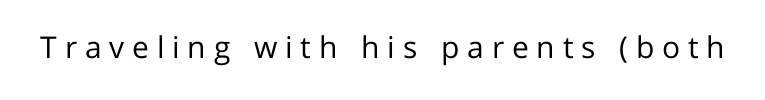
The image shows 30 px regular-weight sans-serif type, upright; set unusually wide letter spacing (+0.26 em), not underlined; low stroke contrast and a medium x-height.
